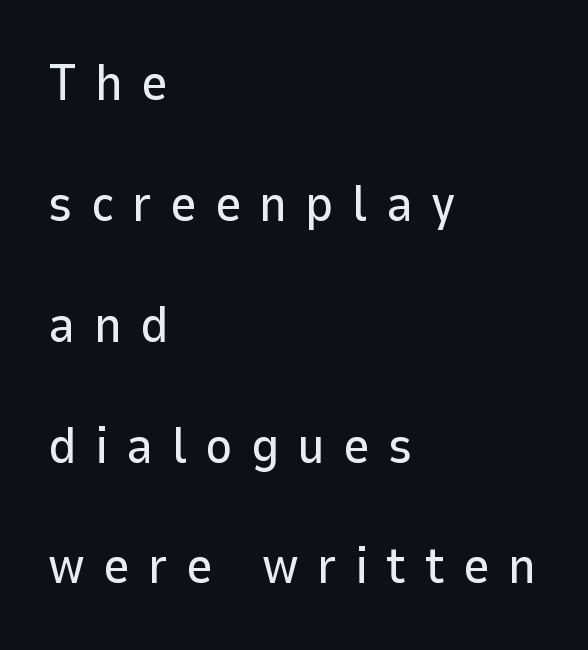
The image shows 51 px sans-serif type, upright; set left-aligned, loose line spacing (2.37x), unusually wide letter spacing (+0.36 em), not underlined; low stroke contrast and a medium x-height.
